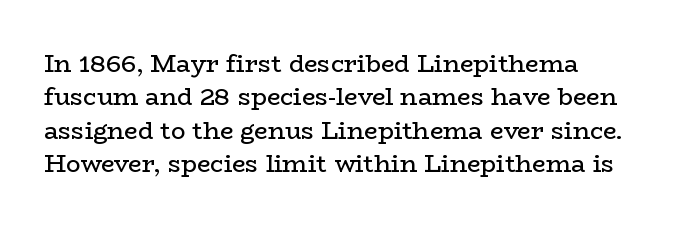
The image shows 24 px text type, upright; set left-aligned, normal line spacing (1.39x), normal letter spacing, not underlined.
